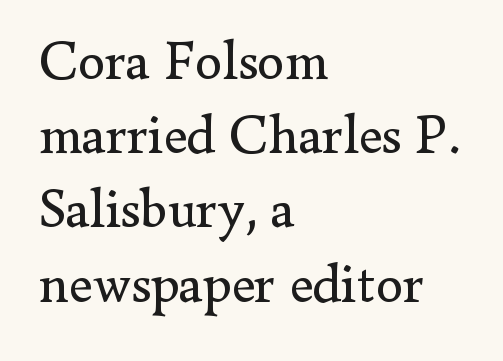
{"serif": "yes", "italic": "no", "bold": "no", "weight": "regular", "width": "normal", "stroke_contrast": "low", "x_height": "small", "monospaced": "no", "underline": "no", "align": "left", "line_spacing": "normal", "line_spacing_ratio": 1.35, "letter_spacing": "normal", "letter_spacing_em": 0.0, "glyph_px": 55}
